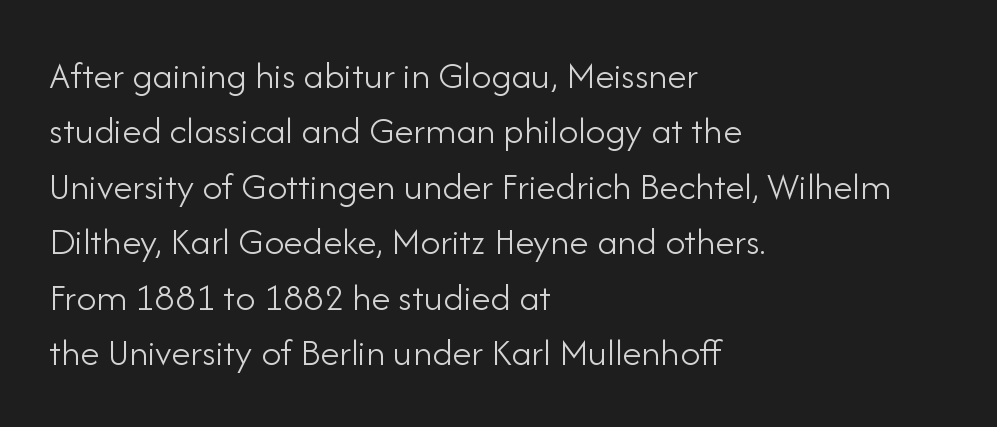
Stem width sits at or under what a default text font uses. Posture: vertical. A typesetter would call this proportional, since set widths differ per character. One-word summary of the alignment: left. This block has exactly the height ordinary leading produces. There is no visible air inserted between adjacent glyphs.
